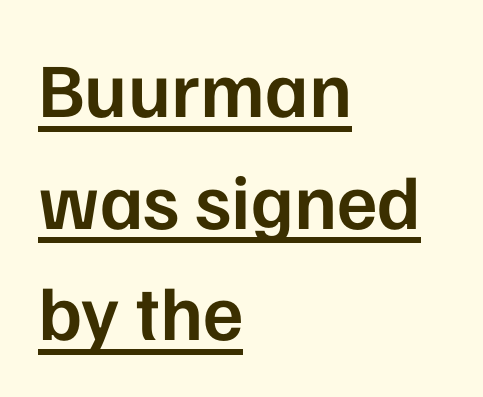
Q: Is the text bold? A: Semi-bold.
Q: Is the text italic (slanted)? A: No, it is upright.
Q: Is the typeface a serif or a sans-serif typeface? A: Sans-serif.
Q: Is the text underlined? A: Yes.
Q: How is the paragraph aligned? A: Left-aligned.
Q: Is the spacing between letters normal or unusually wide? A: Normal.
Q: Is the spacing between lines tight, normal or loose? A: Normal.
Q: Width (condensed, normal, or wide)? A: Normal.
Q: Stroke contrast? A: Low.
Q: x-height? A: Medium.
Q: Monospaced? A: No.
